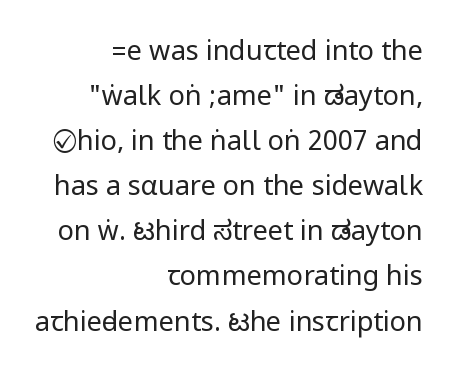
Q: Is the text bold? A: No.
Q: Is the text italic (slanted)? A: No, it is upright.
Q: Is the text underlined? A: No.
Q: How is the paragraph aligned? A: Right-aligned.
Q: Is the spacing between letters normal or unusually wide? A: Normal.
Q: Is the spacing between lines tight, normal or loose? A: Normal.
